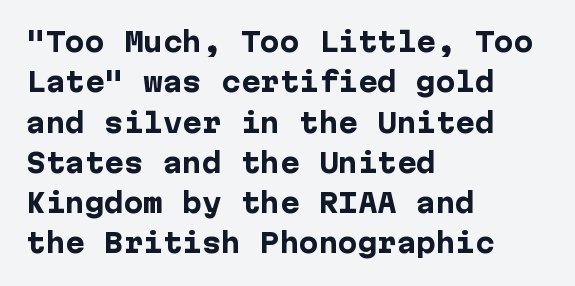
The image shows 26 px bold type, upright; set left-aligned, normal line spacing (1.55x), normal letter spacing, not underlined.
